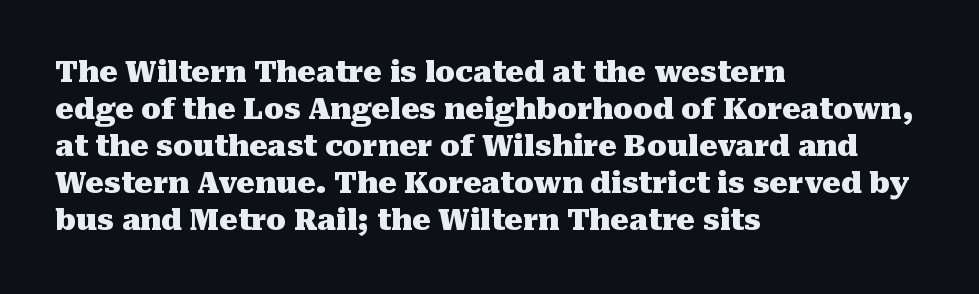
{"serif": "yes", "italic": "no", "bold": "yes", "weight": "heavy", "width": "normal", "stroke_contrast": "medium", "x_height": "medium", "monospaced": "no", "underline": "no", "align": "left", "line_spacing": "normal", "line_spacing_ratio": 1.28, "letter_spacing": "normal", "letter_spacing_em": 0.0, "glyph_px": 29}
